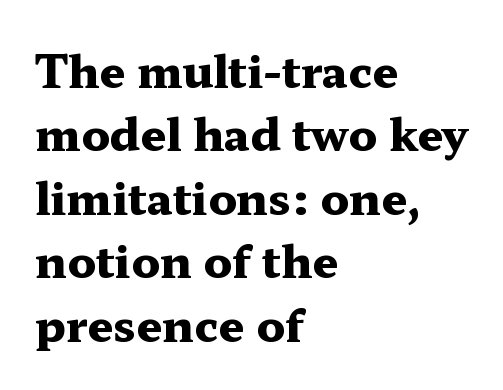
Q: Is the text bold? A: Yes.
Q: Is the text italic (slanted)? A: No, it is upright.
Q: Is the typeface a serif or a sans-serif typeface? A: Serif.
Q: Is the text underlined? A: No.
Q: How is the paragraph aligned? A: Left-aligned.
Q: Is the spacing between letters normal or unusually wide? A: Normal.
Q: Is the spacing between lines tight, normal or loose? A: Normal.
Q: Width (condensed, normal, or wide)? A: Wide.
Q: Stroke contrast? A: Medium.
Q: x-height? A: Medium.
Q: Monospaced? A: No.
